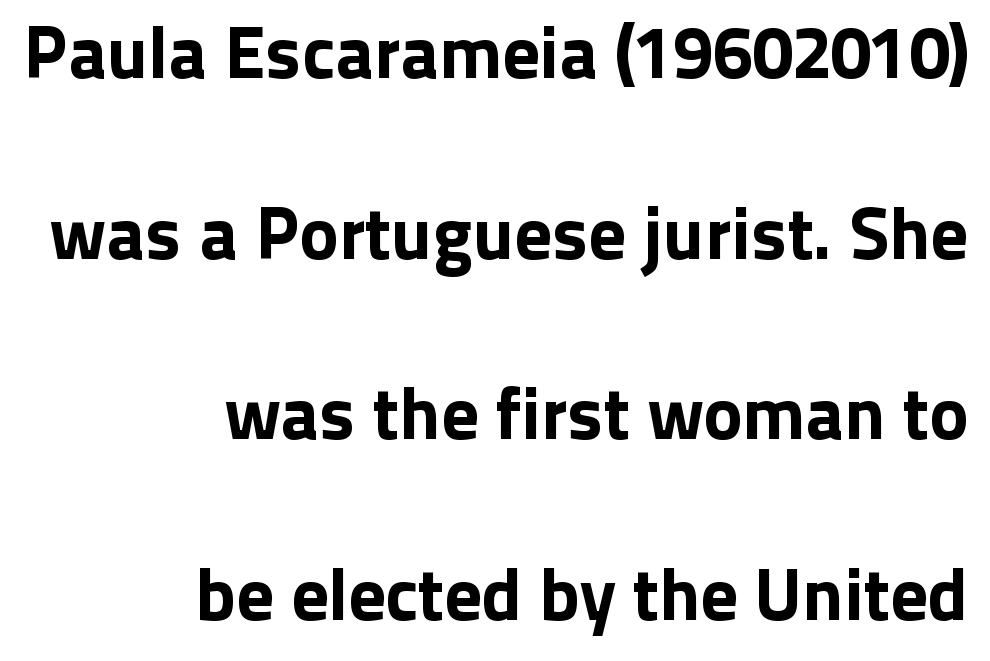
The image shows 74 px sans-serif type, upright; set right-aligned, loose line spacing (2.44x), normal letter spacing, not underlined; low stroke contrast and a medium x-height.
